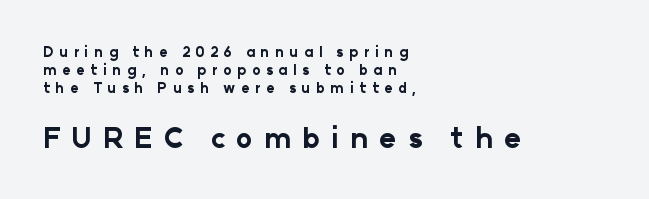
Q: Is the text bold? A: Yes.
Q: Is the text italic (slanted)? A: No, it is upright.
Q: Is the typeface a serif or a sans-serif typeface? A: Sans-serif.
Q: Is the text underlined? A: No.
Q: How is the paragraph aligned? A: Left-aligned.
Q: Is the spacing between letters normal or unusually wide? A: Unusually wide.
Q: Is the spacing between lines tight, normal or loose? A: Normal.
Q: Which block of text is set in a larger size, the first (top) or the second (bottom)? A: The second (bottom) one.
Q: Width (condensed, normal, or wide)? A: Normal.
Q: Stroke contrast? A: Low.
Q: x-height? A: Medium.
Q: Monospaced? A: No.
